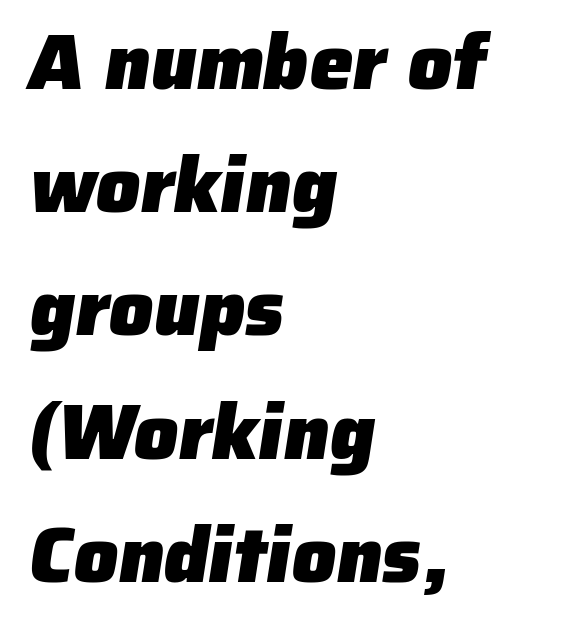
The image shows 78 px heavy sans-serif type; set left-aligned, normal line spacing (1.58x), normal letter spacing, not underlined; low stroke contrast and a medium x-height.
